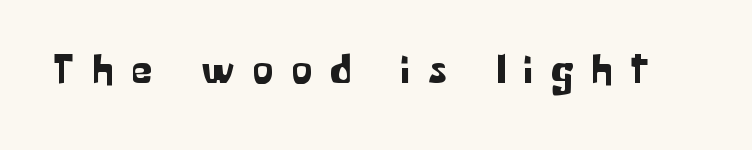
{"serif": "no", "italic": "no", "width": "normal", "stroke_contrast": "low", "x_height": "medium", "monospaced": "no", "underline": "no", "letter_spacing": "wide", "letter_spacing_em": 0.45, "glyph_px": 41}
